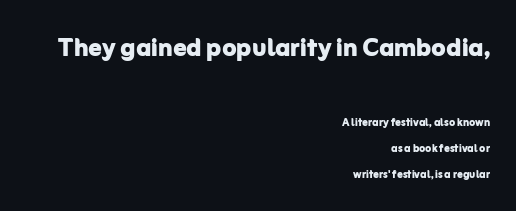
The image shows 33 px bold sans-serif type, upright; set right-aligned, line spacing 1.84x, normal letter spacing, not underlined; the first (top) block is 2.36x larger; low stroke contrast and a medium x-height.
